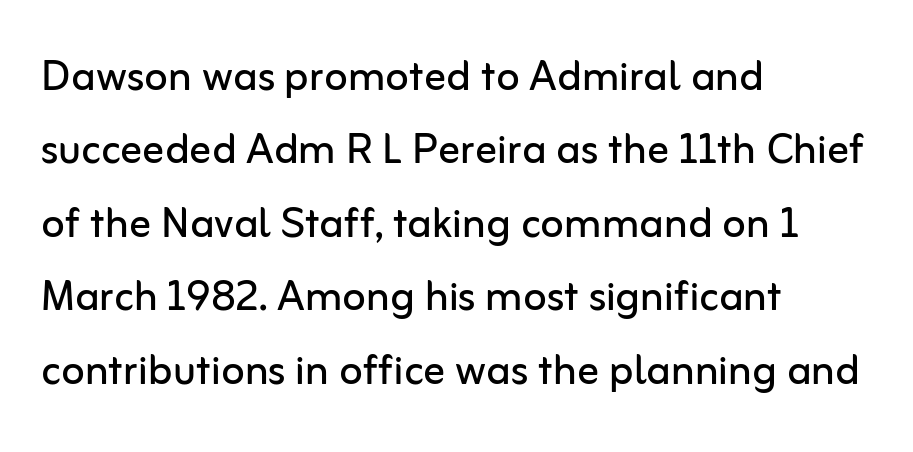
The image shows 54 px regular-weight sans-serif type, upright; set left-aligned, normal line spacing (1.36x), normal letter spacing, not underlined; low stroke contrast and a medium x-height.
